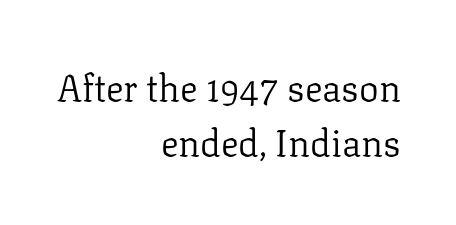
Is there any slant? The stems are plumb. Stroke terminals: seriffed. Character widths vary here, with narrow letters taking less room than wide ones. Leftover space on each line is placed entirely before the opening word.
